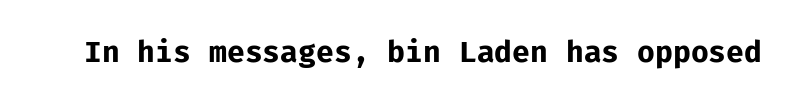
{"serif": "no", "italic": "no", "bold": "yes", "weight": "bold", "width": "normal", "stroke_contrast": "low", "x_height": "medium", "underline": "no", "letter_spacing": "normal", "letter_spacing_em": 0.0, "glyph_px": 29}
